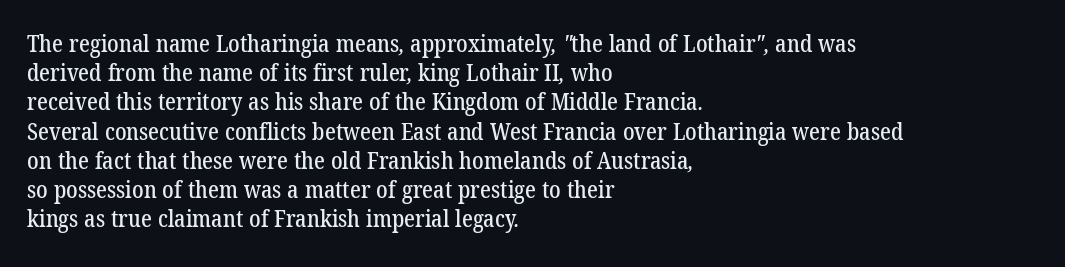
This rendering features lettering with no underline. Leading: standard. This rendering uses left alignment, leaving the right contour irregular. The passage shown has conventional tracking throughout.
